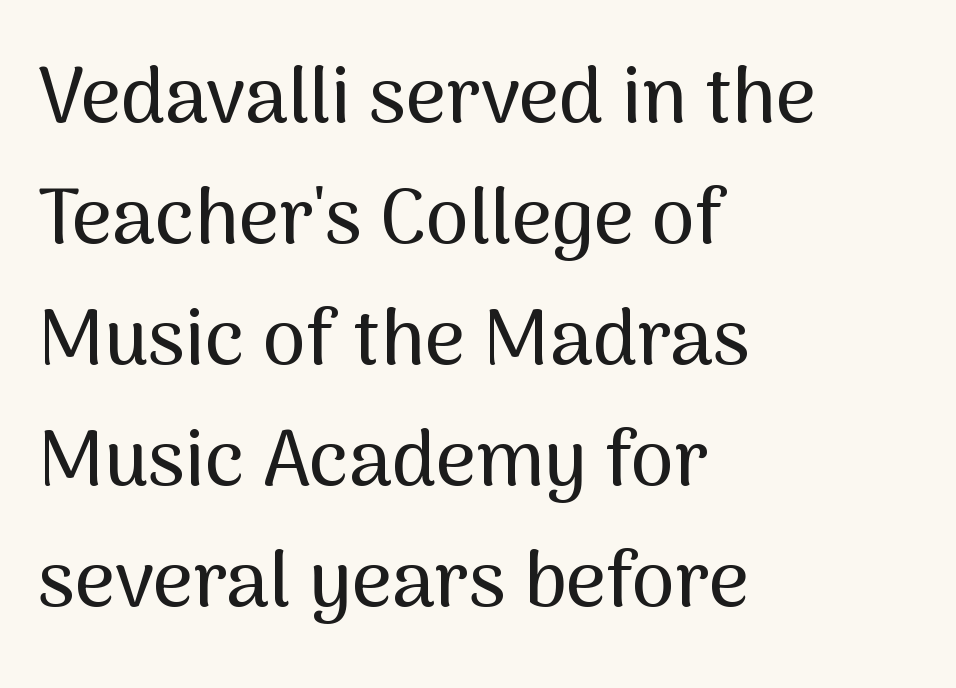
{"serif": "no", "italic": "no", "width": "normal", "stroke_contrast": "medium", "x_height": "medium", "monospaced": "no", "underline": "no", "align": "left", "line_spacing": "normal", "line_spacing_ratio": 1.55, "letter_spacing": "normal", "letter_spacing_em": 0.0, "glyph_px": 78}
